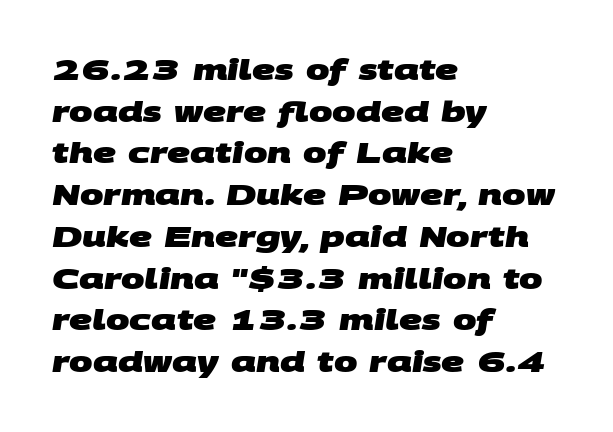
{"serif": "no", "bold": "yes", "weight": "heavy", "width": "wide", "stroke_contrast": "medium", "x_height": "large", "monospaced": "no", "underline": "no", "align": "left", "line_spacing": "normal", "line_spacing_ratio": 1.49, "letter_spacing": "normal", "letter_spacing_em": 0.0, "glyph_px": 28}
